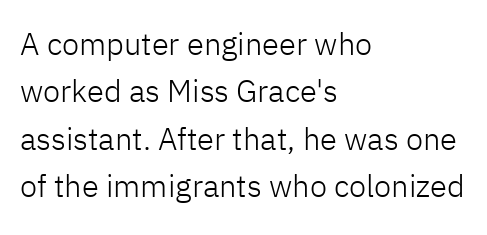
Q: Is the text bold? A: No.
Q: Is the text italic (slanted)? A: No, it is upright.
Q: Is the typeface a serif or a sans-serif typeface? A: Sans-serif.
Q: Is the text underlined? A: No.
Q: How is the paragraph aligned? A: Left-aligned.
Q: Is the spacing between letters normal or unusually wide? A: Normal.
Q: Is the spacing between lines tight, normal or loose? A: Normal.
Q: Width (condensed, normal, or wide)? A: Normal.
Q: Stroke contrast? A: Low.
Q: x-height? A: Medium.
Q: Monospaced? A: No.
